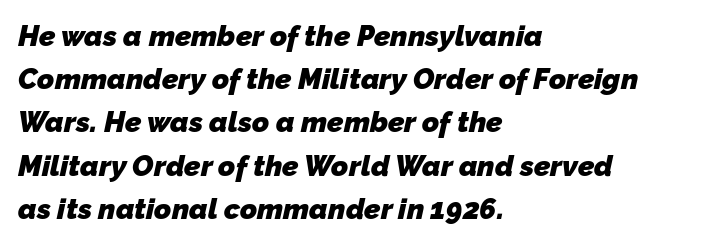
{"serif": "no", "bold": "yes", "weight": "heavy", "width": "normal", "stroke_contrast": "low", "x_height": "medium", "monospaced": "no", "underline": "no", "align": "left", "line_spacing": "normal", "line_spacing_ratio": 1.49, "letter_spacing": "normal", "letter_spacing_em": 0.0, "glyph_px": 29}
